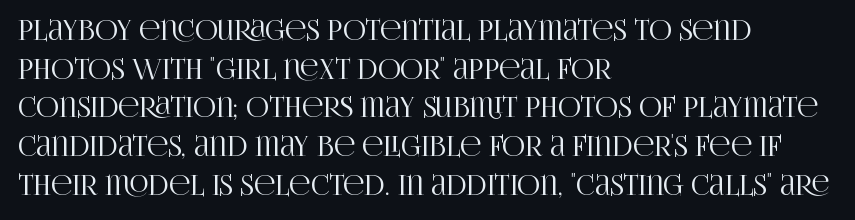
The image shows 28 px condensed serif type, upright; set left-aligned, normal line spacing (1.38x), normal letter spacing, not underlined; high stroke contrast and a large x-height.
